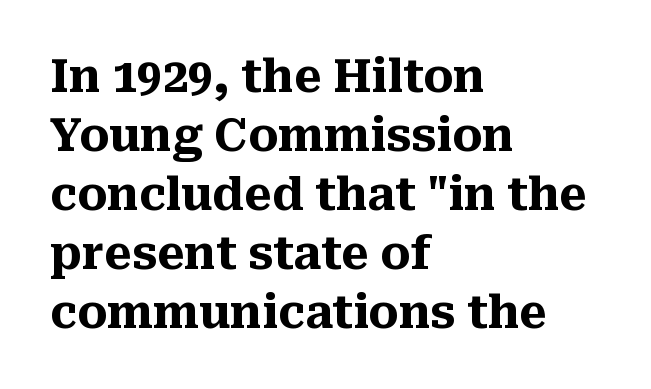
{"serif": "yes", "italic": "no", "bold": "yes", "weight": "heavy", "width": "normal", "stroke_contrast": "medium", "x_height": "medium", "monospaced": "no", "underline": "no", "align": "left", "line_spacing": "normal", "line_spacing_ratio": 1.31, "letter_spacing": "normal", "letter_spacing_em": 0.0, "glyph_px": 45}
